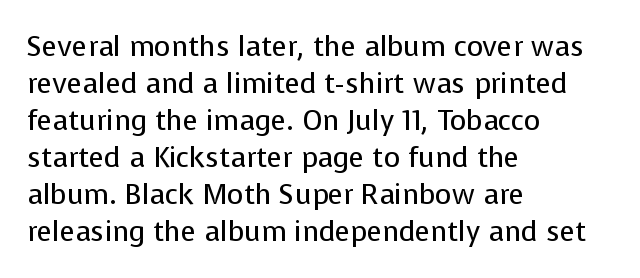
Tracking value appears to be zero — textbook default spacing. The specimen reads as upright at a glance. The passage shown is typeset with a sans-serif family. The area under the type is left untouched.
